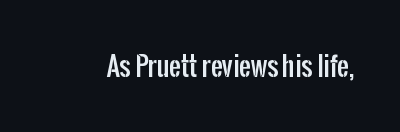
The image shows 26 px text type, upright; set normal letter spacing, not underlined.
